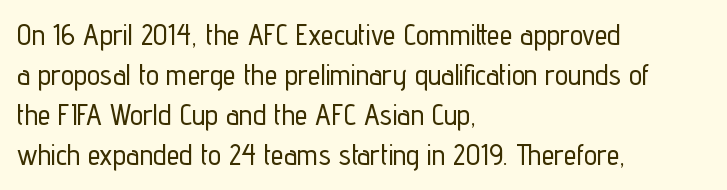
The image shows 29 px condensed sans-serif type, upright; set left-aligned, normal line spacing (1.38x), normal letter spacing, not underlined; low stroke contrast and a medium x-height.
